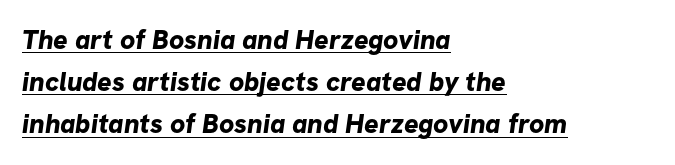
{"bold": "yes", "underline": "yes", "align": "left", "line_spacing": "normal", "line_spacing_ratio": 1.56, "letter_spacing": "normal", "letter_spacing_em": 0.0, "glyph_px": 27}
